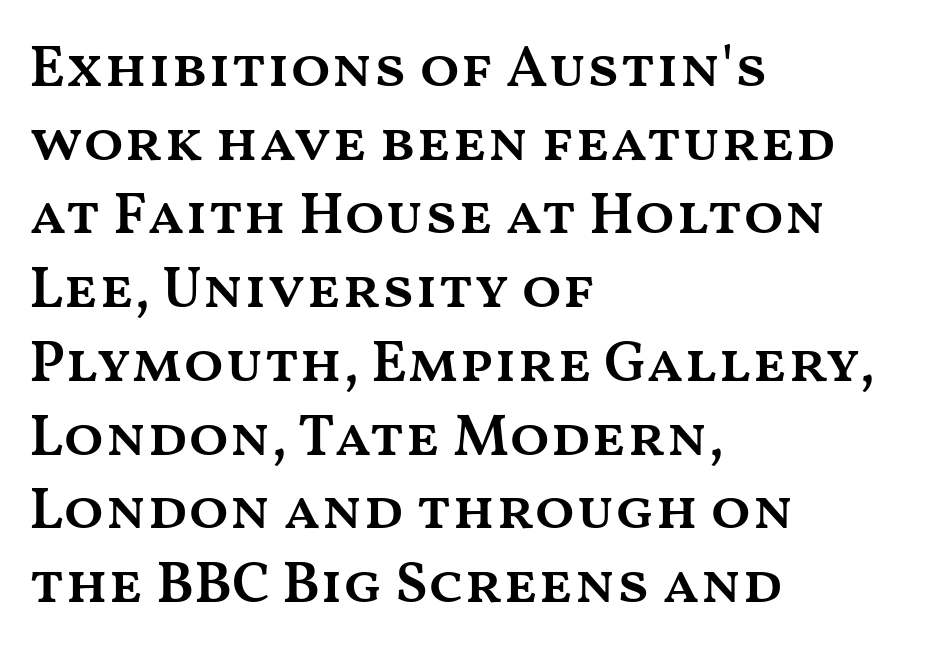
Q: Is the text bold? A: Semi-bold.
Q: Is the text italic (slanted)? A: No, it is upright.
Q: Is the text underlined? A: No.
Q: How is the paragraph aligned? A: Left-aligned.
Q: Is the spacing between letters normal or unusually wide? A: Normal.
Q: Is the spacing between lines tight, normal or loose? A: Normal.
Q: Width (condensed, normal, or wide)? A: Wide.
Q: Stroke contrast? A: Medium.
Q: x-height? A: Medium.
Q: Monospaced? A: No.
